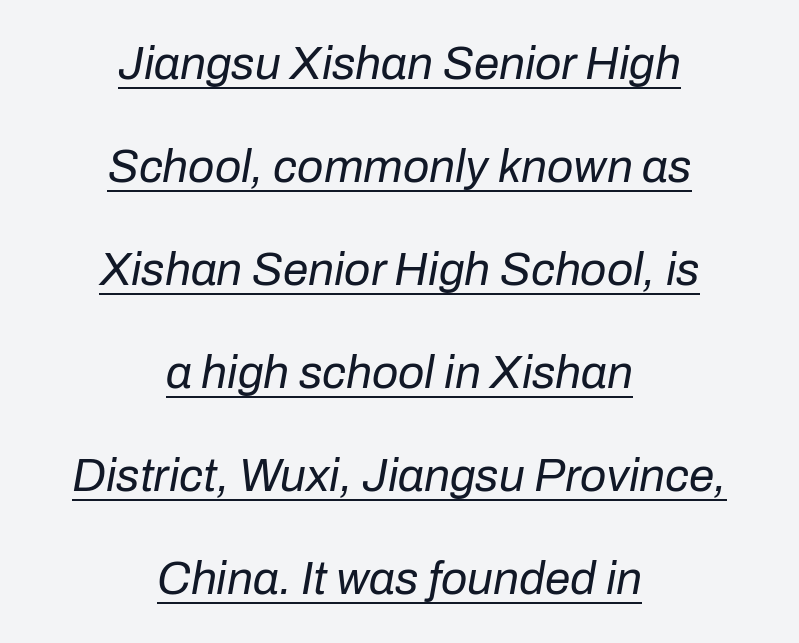
{"italic": "yes", "lean": "right", "slant_degrees": 10, "bold": "no", "weight": "regular", "width": "normal", "stroke_contrast": "low", "x_height": "medium", "monospaced": "no", "underline": "yes", "align": "center", "line_spacing": "loose", "line_spacing_ratio": 2.24, "letter_spacing": "normal", "letter_spacing_em": 0.0, "glyph_px": 46}
